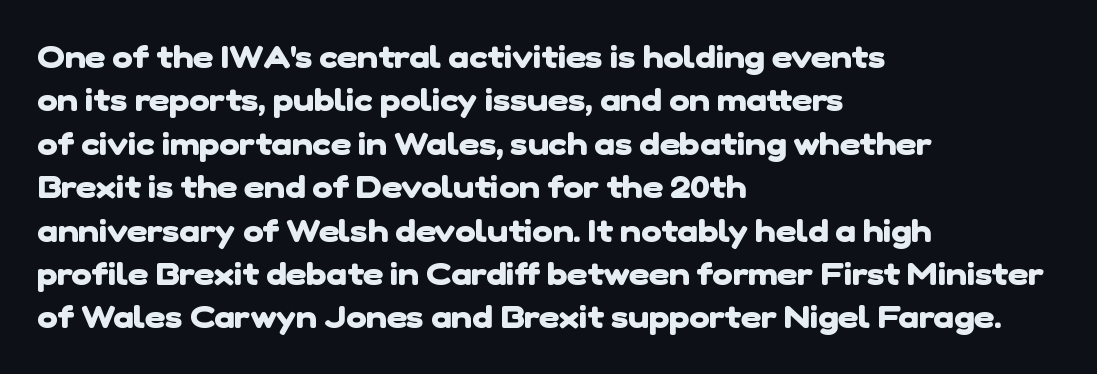
This block has exactly the height ordinary leading produces. The space directly below the letters is spotless. Do the characters align in a grid? No, the font is proportional. The typesetting leans heavy: a genuine bold.
